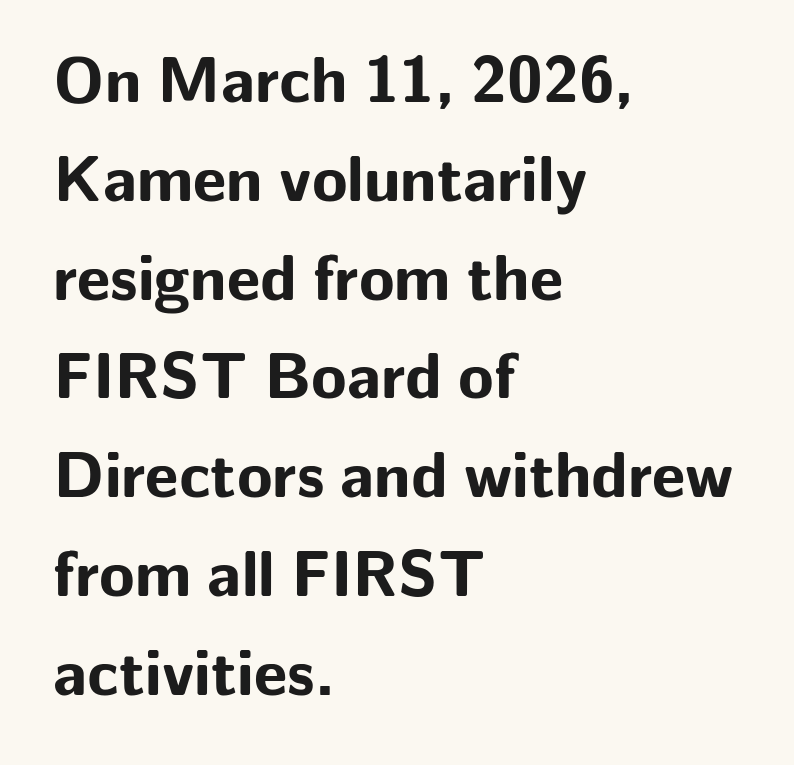
The image shows 65 px bold sans-serif type, upright; set left-aligned, normal line spacing (1.52x), normal letter spacing, not underlined; low stroke contrast and a medium x-height.
